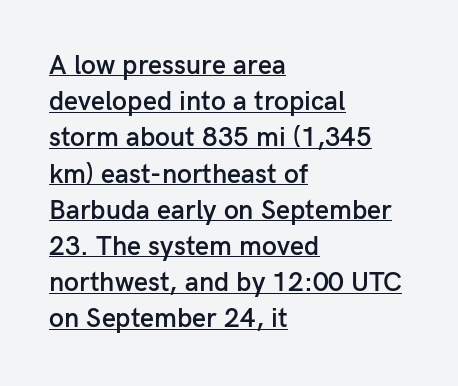
Q: Is the text bold? A: Semi-bold.
Q: Is the text italic (slanted)? A: No, it is upright.
Q: Is the text underlined? A: Yes.
Q: How is the paragraph aligned? A: Left-aligned.
Q: Is the spacing between letters normal or unusually wide? A: Normal.
Q: Is the spacing between lines tight, normal or loose? A: Normal.
